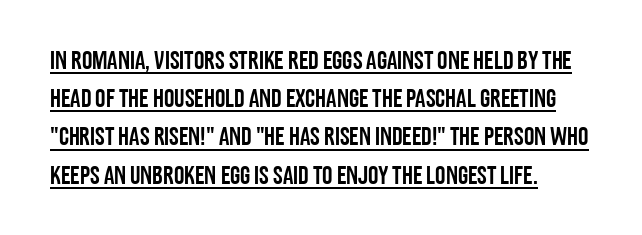
The image shows 26 px text type, upright; set left-aligned, normal line spacing (1.47x), normal letter spacing, underlined.
